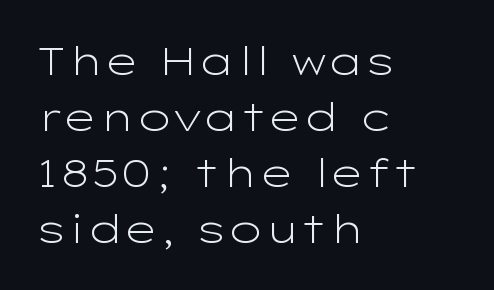
Q: Is the text bold? A: No.
Q: Is the text italic (slanted)? A: No, it is upright.
Q: Is the typeface a serif or a sans-serif typeface? A: Sans-serif.
Q: Is the text underlined? A: No.
Q: How is the paragraph aligned? A: Left-aligned.
Q: Is the spacing between letters normal or unusually wide? A: Normal.
Q: Is the spacing between lines tight, normal or loose? A: Normal.
Q: Width (condensed, normal, or wide)? A: Wide.
Q: Stroke contrast? A: Low.
Q: x-height? A: Medium.
Q: Monospaced? A: No.
